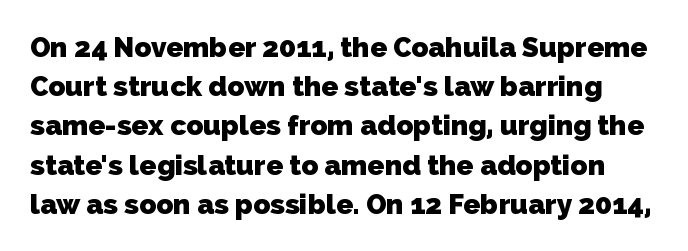
The image shows 28 px heavy sans-serif type; set normal line spacing (1.4x), normal letter spacing, not underlined; low stroke contrast and a medium x-height.
